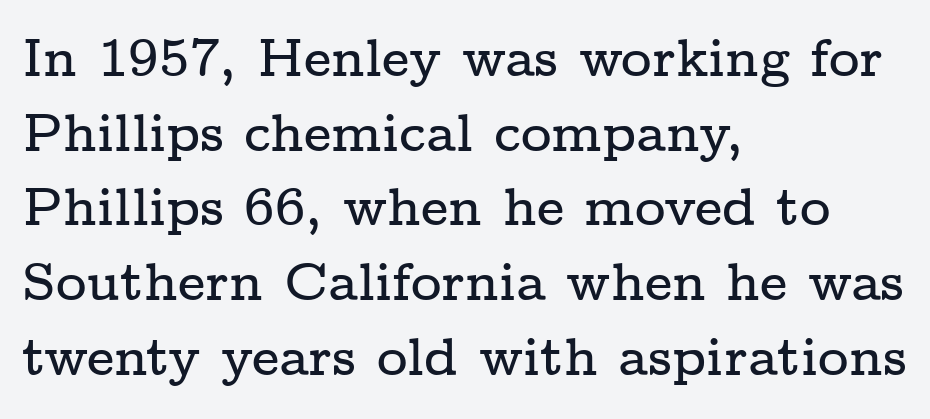
The rows are spaced the way most documents space them. The typesetter chose a ragged-right arrangement here. Think of a printed novel: that variable character pitch is what you see here. Quick note: underline off.
